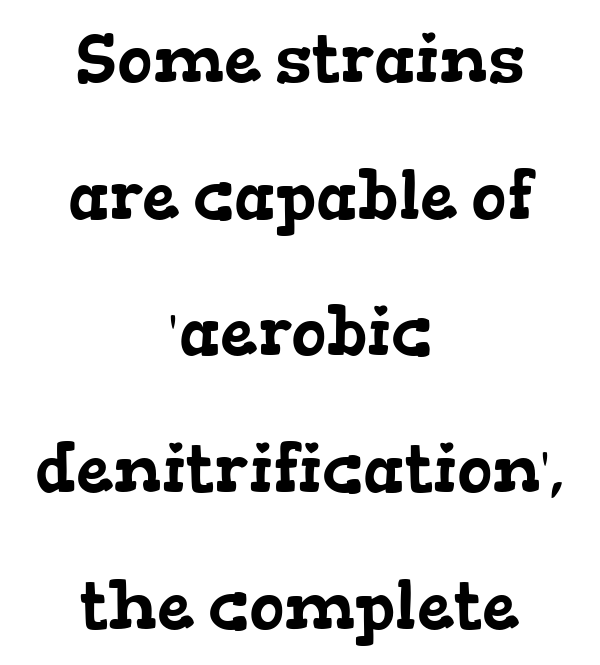
{"serif": "yes", "width": "wide", "stroke_contrast": "low", "x_height": "medium", "monospaced": "no", "underline": "no", "align": "center", "line_spacing": "loose", "line_spacing_ratio": 2.04, "letter_spacing": "normal", "letter_spacing_em": 0.0, "glyph_px": 67}
